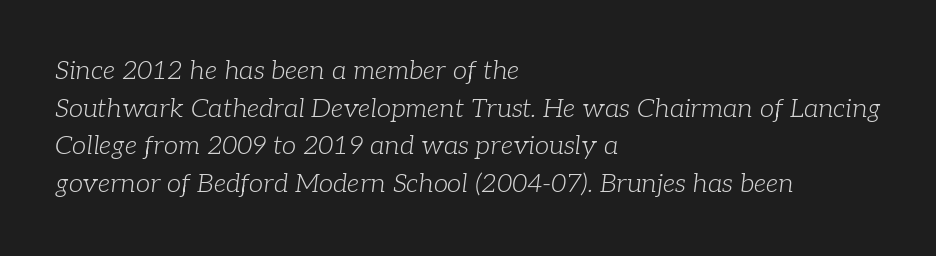
{"italic": "yes", "lean": "right", "slant_degrees": 7, "bold": "no", "underline": "no", "align": "left", "line_spacing": "normal", "line_spacing_ratio": 1.45, "letter_spacing": "normal", "letter_spacing_em": 0.0, "glyph_px": 26}
